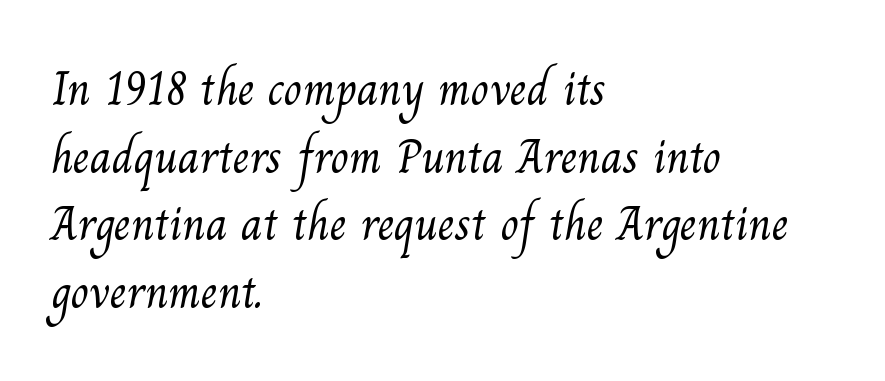
{"serif": "yes", "bold": "no", "weight": "light", "width": "normal", "stroke_contrast": "medium", "x_height": "small", "monospaced": "no", "underline": "no", "align": "left", "line_spacing": "normal", "line_spacing_ratio": 1.41, "letter_spacing": "normal", "letter_spacing_em": 0.0, "glyph_px": 48}
